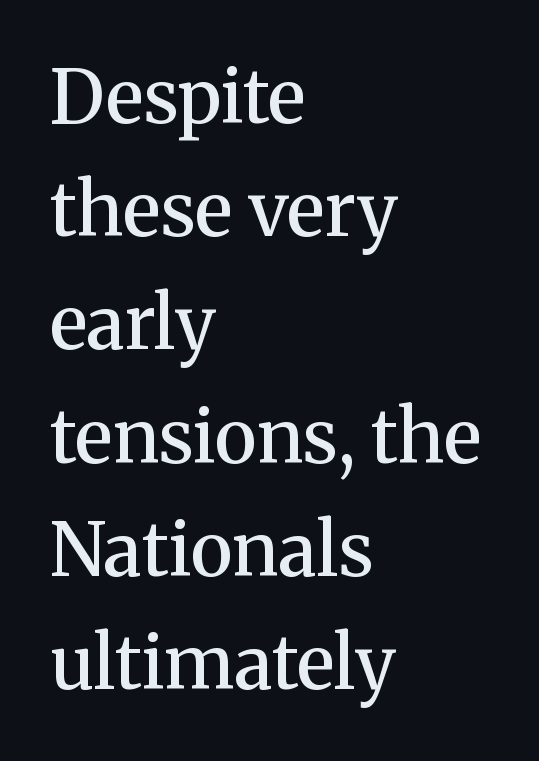
Q: Is the text bold? A: Semi-bold.
Q: Is the text italic (slanted)? A: No, it is upright.
Q: Is the typeface a serif or a sans-serif typeface? A: Serif.
Q: Is the text underlined? A: No.
Q: How is the paragraph aligned? A: Left-aligned.
Q: Is the spacing between letters normal or unusually wide? A: Normal.
Q: Is the spacing between lines tight, normal or loose? A: Normal.
Q: Width (condensed, normal, or wide)? A: Normal.
Q: Stroke contrast? A: Medium.
Q: x-height? A: Medium.
Q: Monospaced? A: No.
